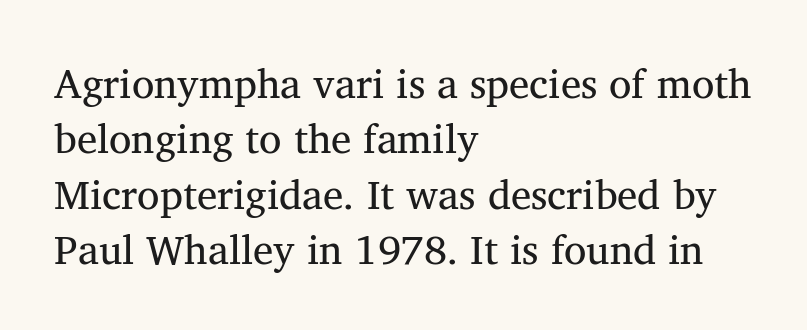
The image shows 41 px serif type; set left-aligned, normal line spacing (1.35x), normal letter spacing, not underlined; medium stroke contrast and a medium x-height.
